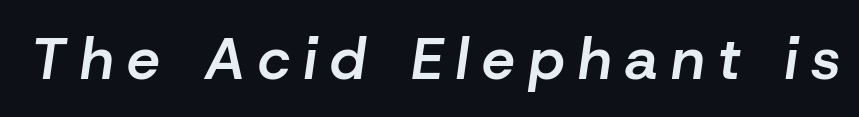
Character widths vary here, with narrow letters taking less room than wide ones. This sample uses expanded letter spacing, leaving extra air between glyphs. Look at the stroke-to-counter ratio: somewhat heavy, a semibold. Lines of text with bare space underneath. In terms of posture, this sample is oblique.
